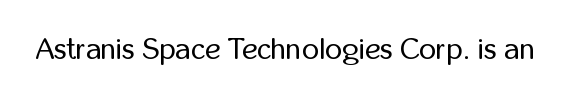
The image shows 30 px regular-weight, condensed sans-serif type, upright; set normal letter spacing, not underlined; low stroke contrast and a medium x-height.
